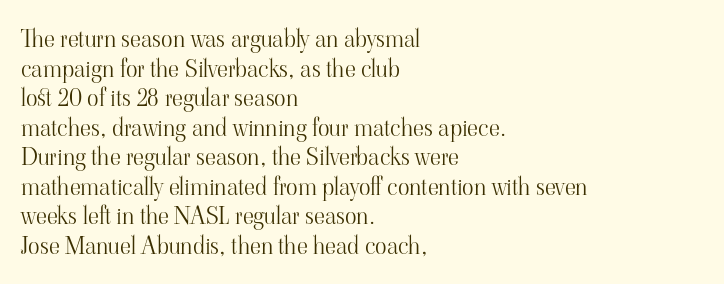
Q: Is the text bold? A: No.
Q: Is the text italic (slanted)? A: No, it is upright.
Q: Is the text underlined? A: No.
Q: How is the paragraph aligned? A: Left-aligned.
Q: Is the spacing between letters normal or unusually wide? A: Normal.
